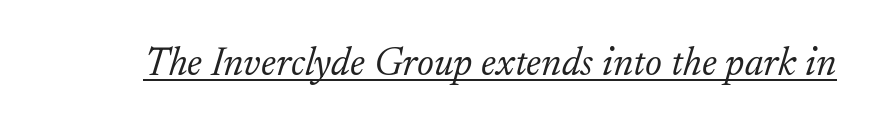
Q: Is the text bold? A: No.
Q: Is the text italic (slanted)? A: Yes, it leans right by about 17 degrees.
Q: Is the typeface a serif or a sans-serif typeface? A: Serif.
Q: Is the text underlined? A: Yes.
Q: Is the spacing between letters normal or unusually wide? A: Normal.
Q: Width (condensed, normal, or wide)? A: Normal.
Q: Stroke contrast? A: Low.
Q: x-height? A: Small.
Q: Monospaced? A: No.
